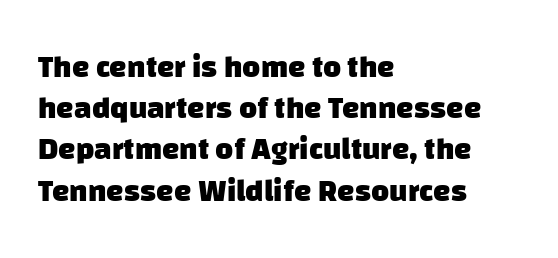
The image shows 31 px heavy sans-serif type; set left-aligned, normal line spacing (1.33x), normal letter spacing, not underlined; low stroke contrast and a large x-height.
